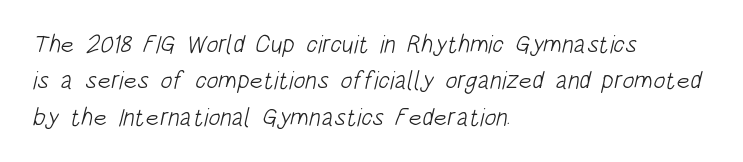
The paragraph has a hard left edge and a soft right edge. In terms of leading, this rendering sits right in the middle. Nobody drew a line under any word here. This rendering leaves character spacing at its baseline value. The typesetting does not lean heavy: it is not bold.
